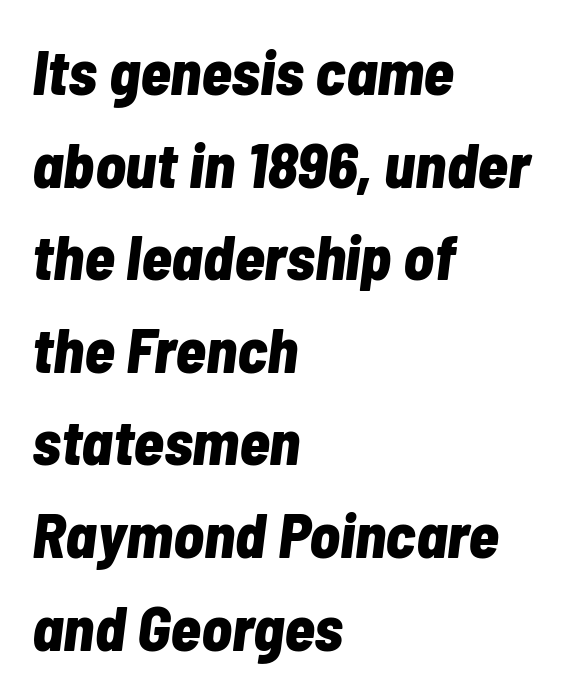
Heft: maximum for text — a bold. Whoever set this chose a conventional vertical rhythm. The font's italic variant was chosen for this text. Words appear dense and cohesive because spacing is normal.
